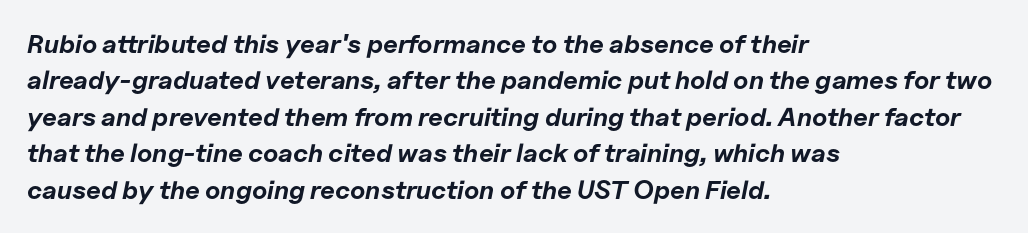
Q: Is the text bold? A: Yes.
Q: Is the text italic (slanted)? A: Yes, it leans right by about 11 degrees.
Q: Is the text underlined? A: No.
Q: How is the paragraph aligned? A: Left-aligned.
Q: Is the spacing between letters normal or unusually wide? A: Normal.
Q: Is the spacing between lines tight, normal or loose? A: Normal.
